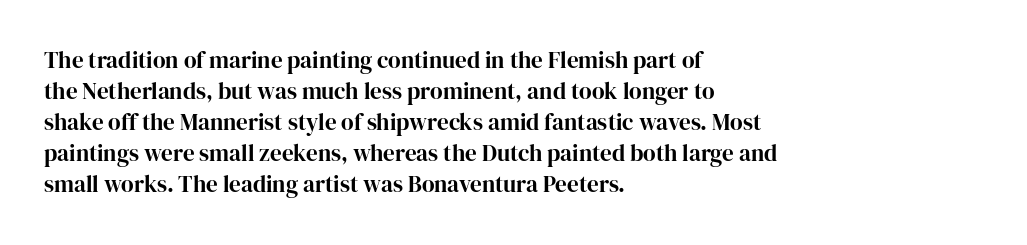
The image shows 23 px text type, upright; set left-aligned, normal line spacing (1.35x), normal letter spacing, not underlined.
